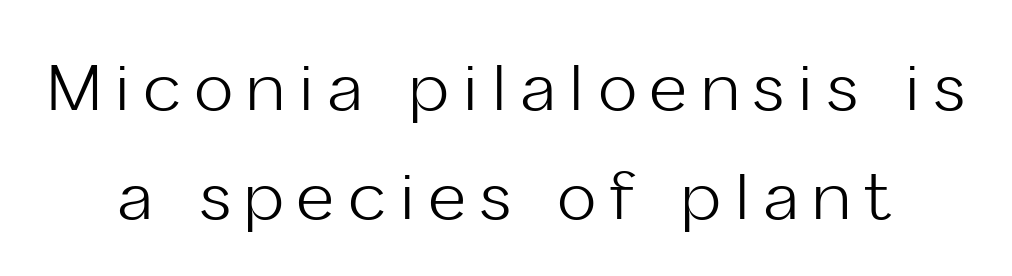
Q: Is the text bold? A: No.
Q: Is the text italic (slanted)? A: No, it is upright.
Q: Is the typeface a serif or a sans-serif typeface? A: Sans-serif.
Q: Is the text underlined? A: No.
Q: Is the spacing between letters normal or unusually wide? A: Unusually wide.
Q: Width (condensed, normal, or wide)? A: Normal.
Q: Stroke contrast? A: Low.
Q: x-height? A: Medium.
Q: Monospaced? A: No.
